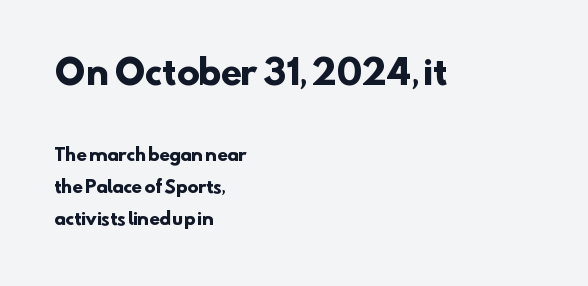
{"serif": "no", "bold": "yes", "weight": "heavy", "width": "normal", "stroke_contrast": "low", "x_height": "small", "monospaced": "no", "underline": "no", "align": "left", "line_spacing_ratio": 1.88, "letter_spacing": "normal", "letter_spacing_em": 0.0, "larger_block": "first", "size_ratio": 2.0, "glyph_px": 34}
